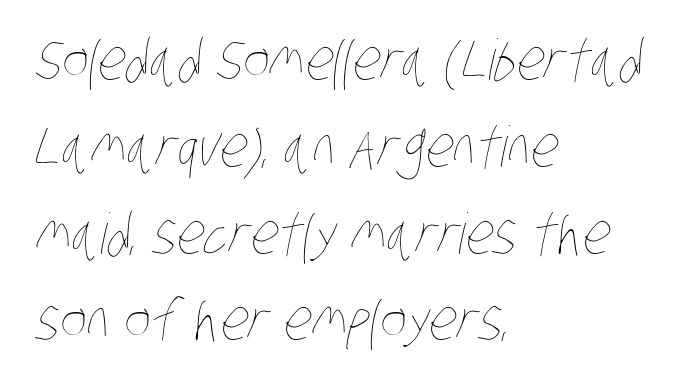
Each letter keeps its own natural width here, so spacing adapts to shape. Typeset ragged right — the left edge is the straight one. On a weight scale, this lands at 450 or below. No extra tracking has been applied to these lines. Each new line begins a customary step beneath the previous one.
